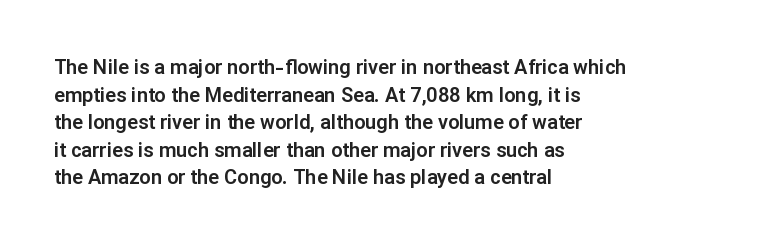
The image shows 20 px text type, upright; set left-aligned, normal line spacing (1.38x), normal letter spacing, not underlined.
